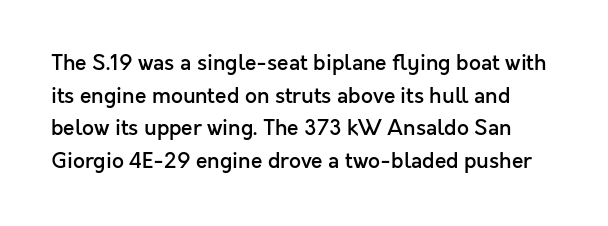
A typesetter would call this leading conventional body-copy spacing. Check the space under the baseline: it is left empty. The characters look somewhat weighty, a semibold short of true bold. The axis of the letterforms is exactly vertical. Observe the ordinary spacing: letters are neighbours, not strangers.
